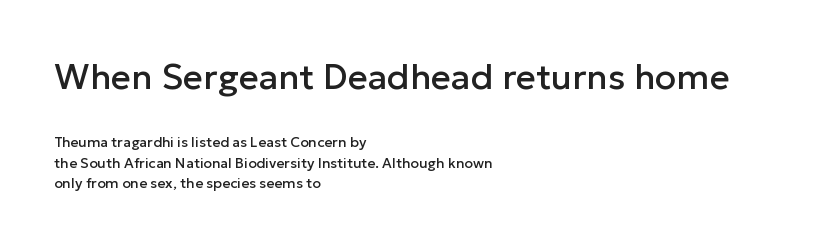
Is the lower block the larger one? No — the upper block carries the bigger type. Grotesque or geometric, the face here clearly has no serifs. The glyphs are unaccompanied by any horizontal stroke below them. Compared with typical body copy, the letter spacing here is the same. These lines are rendered in a variable-pitch font. Honestly, the row spacing looks completely unremarkable.
